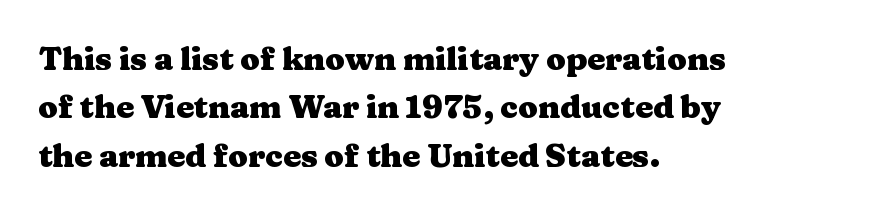
Check where the strokes stop: tiny serifs finish them off. The type is set solid horizontally, with unmodified tracking. This block has exactly the height ordinary leading produces. Descenders are the only things crossing below the line. This rendering uses left alignment, leaving the right contour irregular. On the weight axis this lands at bold, roughly 700.
